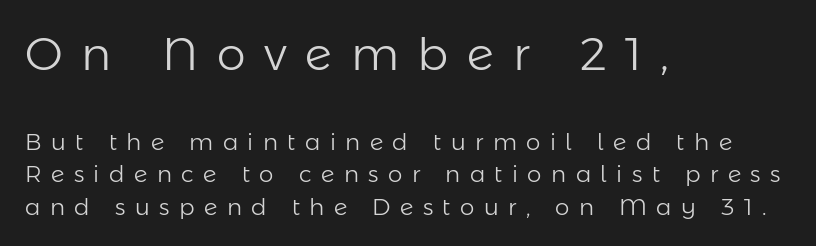
Q: Is the text bold? A: No.
Q: Is the text italic (slanted)? A: No, it is upright.
Q: Is the typeface a serif or a sans-serif typeface? A: Sans-serif.
Q: Is the text underlined? A: No.
Q: How is the paragraph aligned? A: Left-aligned.
Q: Is the spacing between letters normal or unusually wide? A: Unusually wide.
Q: Is the spacing between lines tight, normal or loose? A: Normal.
Q: Which block of text is set in a larger size, the first (top) or the second (bottom)? A: The first (top) one.
Q: Width (condensed, normal, or wide)? A: Normal.
Q: Stroke contrast? A: Low.
Q: x-height? A: Medium.
Q: Monospaced? A: No.
